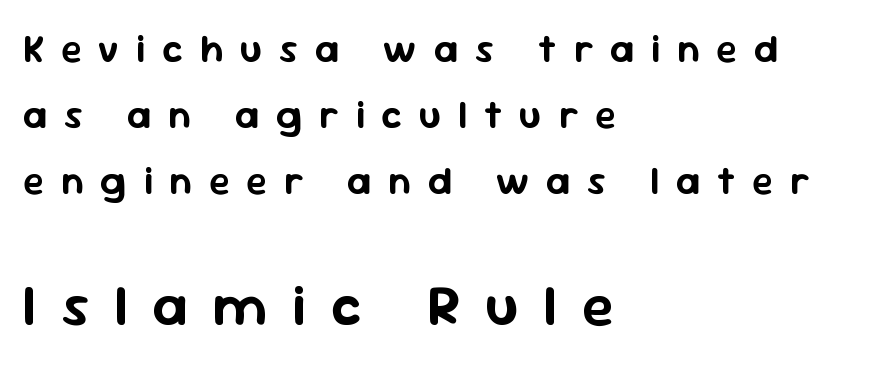
{"serif": "no", "italic": "no", "width": "normal", "stroke_contrast": "low", "x_height": "medium", "monospaced": "no", "underline": "no", "align": "left", "line_spacing": "normal", "line_spacing_ratio": 1.69, "letter_spacing": "wide", "letter_spacing_em": 0.43, "larger_block": "second", "size_ratio": 1.49, "glyph_px": 58}
